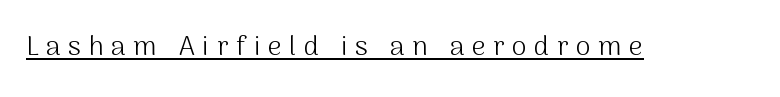
The type sits square on the baseline with zero lean. These glyphs show unthickened strokes, regular width or finer. The sample's only ornament is a line tracing under the words. The tracking jumps out immediately: characters are airy and widely separated.
